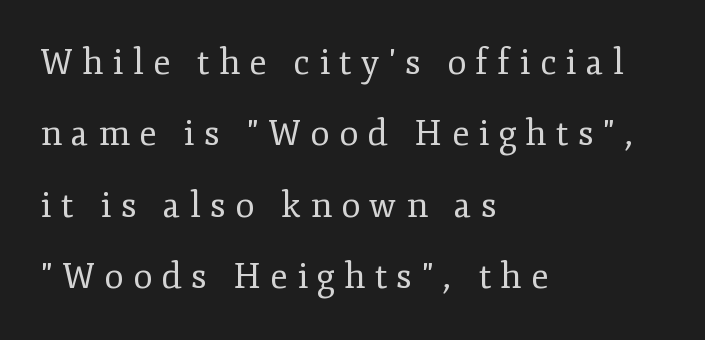
Q: Is the text bold? A: No.
Q: Is the text italic (slanted)? A: No, it is upright.
Q: Is the typeface a serif or a sans-serif typeface? A: Serif.
Q: Is the text underlined? A: No.
Q: How is the paragraph aligned? A: Left-aligned.
Q: Is the spacing between letters normal or unusually wide? A: Unusually wide.
Q: Is the spacing between lines tight, normal or loose? A: Loose.
Q: Width (condensed, normal, or wide)? A: Normal.
Q: Stroke contrast? A: Low.
Q: x-height? A: Small.
Q: Monospaced? A: No.
